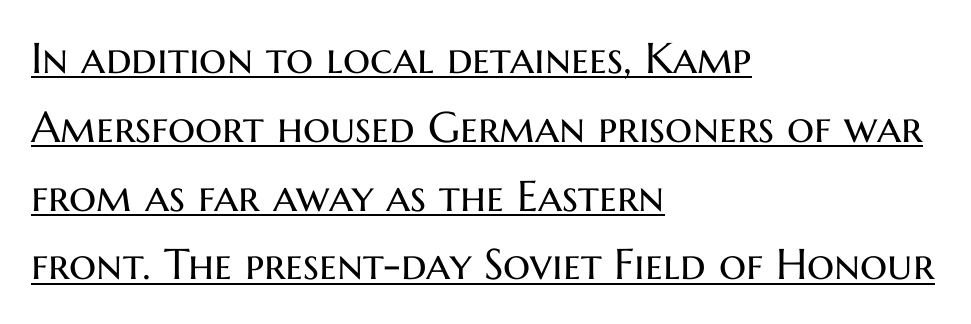
{"serif": "no", "italic": "no", "bold": "no", "weight": "regular", "width": "normal", "stroke_contrast": "medium", "x_height": "medium", "monospaced": "no", "underline": "yes", "align": "left", "line_spacing": "normal", "line_spacing_ratio": 1.6, "letter_spacing": "normal", "letter_spacing_em": 0.0, "glyph_px": 43}
